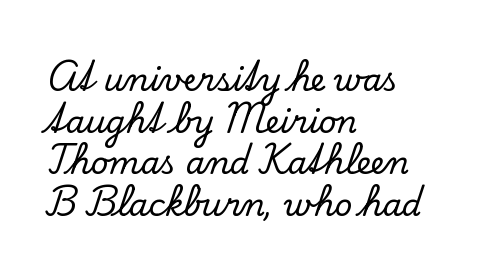
Look at the tracking — it's just the regular setting, nothing added. The block of text has a typical density, with ordinary space between rows. The paragraph has a hard left edge and a soft right edge. Nobody drew a line under any word here. The letters advance in unequal steps, a hallmark of proportional type.
